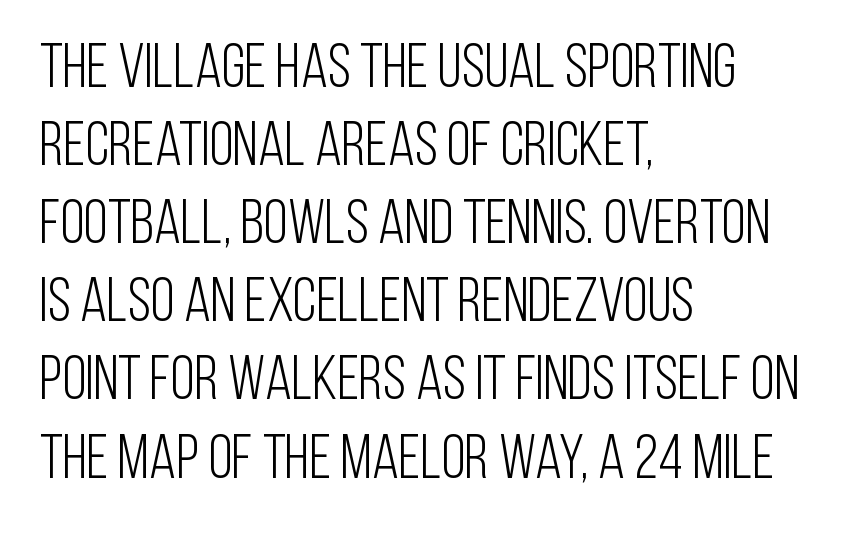
The text block is weighted toward the left margin, trailing off unevenly rightward. Short note: letters normally spaced. A quiet, ordinary-to-light weight characterises the typeface. This sample has the flowing, uneven cadence of proportional lettering.
